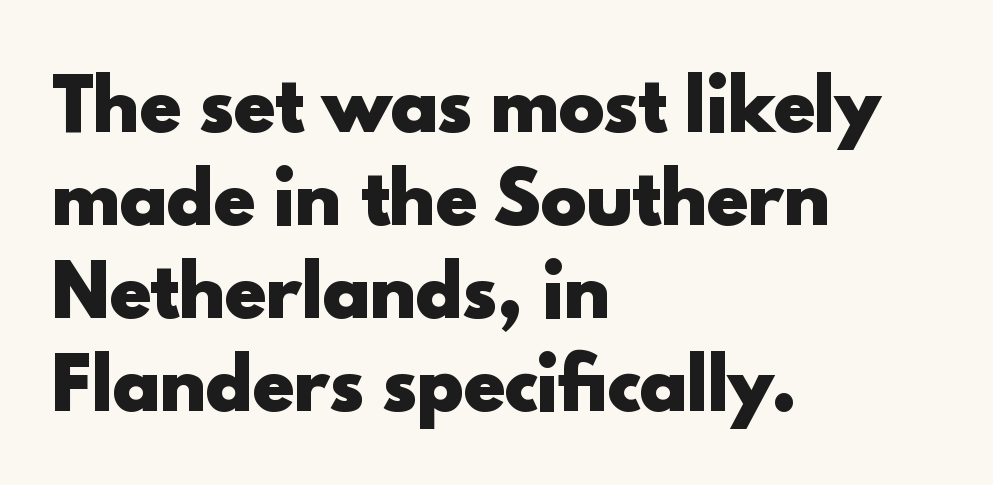
The image shows 69 px heavy sans-serif type, upright; set left-aligned, normal line spacing (1.35x), normal letter spacing, not underlined; a small x-height.
